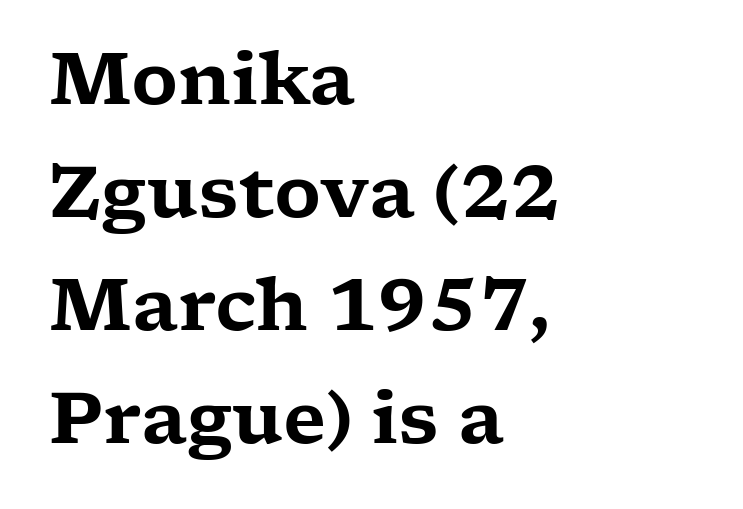
Q: Is the text italic (slanted)? A: No, it is upright.
Q: Is the typeface a serif or a sans-serif typeface? A: Serif.
Q: Is the text underlined? A: No.
Q: How is the paragraph aligned? A: Left-aligned.
Q: Is the spacing between letters normal or unusually wide? A: Normal.
Q: Is the spacing between lines tight, normal or loose? A: Normal.
Q: Width (condensed, normal, or wide)? A: Wide.
Q: Stroke contrast? A: Low.
Q: x-height? A: Medium.
Q: Monospaced? A: No.
